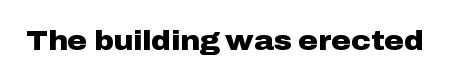
Q: Is the text bold? A: Yes.
Q: Is the text italic (slanted)? A: No, it is upright.
Q: Is the text underlined? A: No.
Q: Is the spacing between letters normal or unusually wide? A: Normal.
